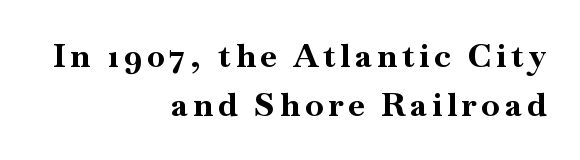
Q: Is the text bold? A: Yes.
Q: Is the text italic (slanted)? A: No, it is upright.
Q: Is the typeface a serif or a sans-serif typeface? A: Serif.
Q: Is the text underlined? A: No.
Q: How is the paragraph aligned? A: Right-aligned.
Q: Is the spacing between lines tight, normal or loose? A: Normal.
Q: Width (condensed, normal, or wide)? A: Normal.
Q: Stroke contrast? A: High.
Q: x-height? A: Small.
Q: Monospaced? A: No.
